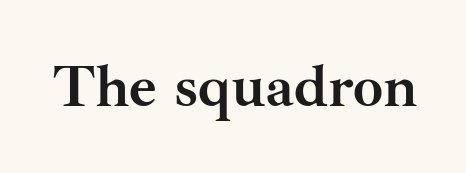
The image shows 60 px semibold serif type, upright; set normal letter spacing, not underlined; medium stroke contrast and a small x-height.
